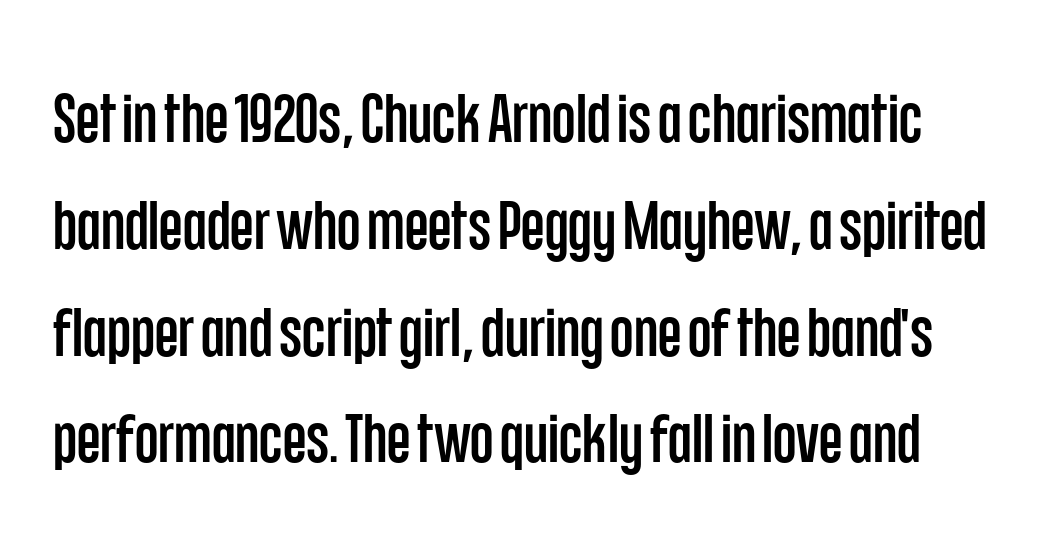
{"serif": "no", "italic": "no", "width": "condensed", "stroke_contrast": "low", "x_height": "large", "monospaced": "no", "underline": "no", "line_spacing": "normal", "line_spacing_ratio": 1.57, "letter_spacing": "normal", "letter_spacing_em": 0.0, "glyph_px": 68}
